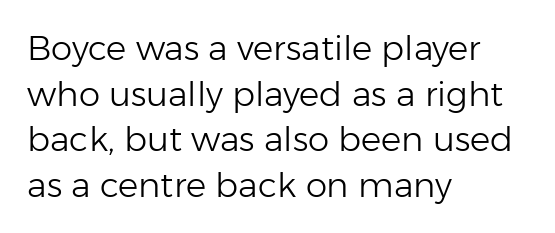
There is no visible air inserted between adjacent glyphs. Think of a printed novel: that variable character pitch is what you see here. Successive baselines arrive at the customary interval. This is sans-serif lettering, the kind often seen on screens and signage.
